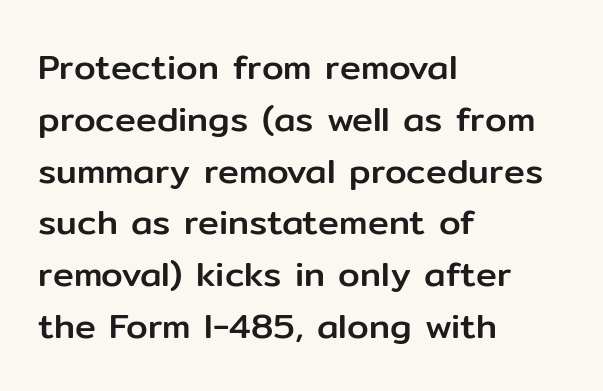
Each letter keeps its own natural width here, so spacing adapts to shape. Each word holds together tightly as a unit, with standard inter-letter gaps. Honestly, the row spacing looks completely unremarkable. Rule under the text: the space is simply empty.
